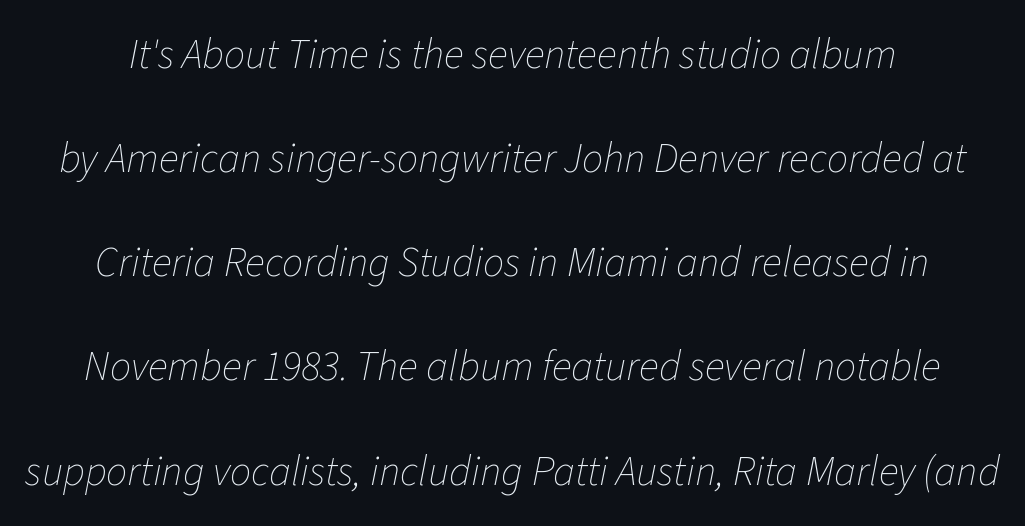
You can tell it's italic because the verticals aren't actually vertical. Observe the ordinary spacing: letters are neighbours, not strangers. Anything drawn beneath the words? Only blank space. Is this a fixed-width face? No — the glyphs have proportional, varying widths. The block of text is sparse from top to bottom, with ample space between rows.
